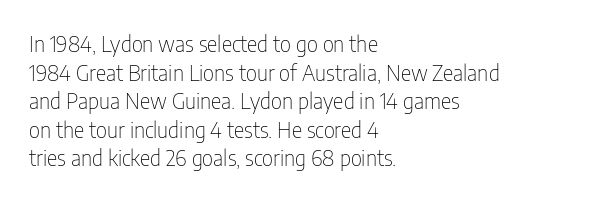
Check the space under the baseline: it is left empty. Characters follow at the spacing the type designer built in. These glyphs show unthickened strokes, regular width or finer. This is the regular roman posture of the typeface. A typesetter would call this leading conventional body-copy spacing. The compositor pushed each line to the left boundary.
